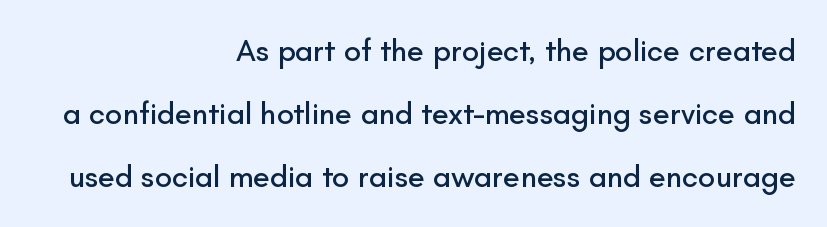
The image shows 31 px sans-serif type, upright; set right-aligned, loose line spacing (2.03x), normal letter spacing, not underlined; low stroke contrast and a small x-height.
